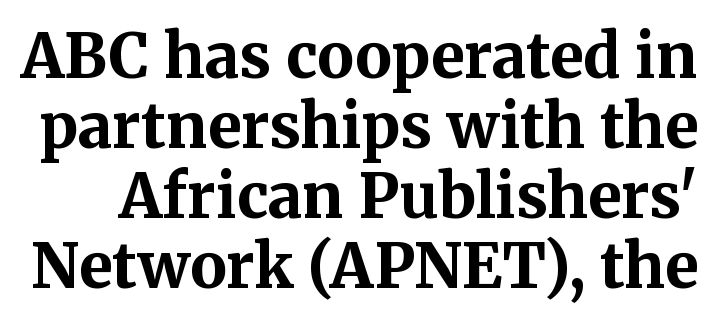
The image shows 61 px bold serif type, upright; set tight line spacing (1.15x), normal letter spacing, not underlined; medium stroke contrast and a medium x-height.
